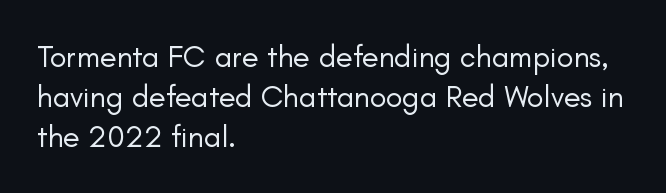
Q: Is the text bold? A: No.
Q: Is the text italic (slanted)? A: No, it is upright.
Q: Is the typeface a serif or a sans-serif typeface? A: Sans-serif.
Q: Is the text underlined? A: No.
Q: How is the paragraph aligned? A: Left-aligned.
Q: Is the spacing between letters normal or unusually wide? A: Normal.
Q: Is the spacing between lines tight, normal or loose? A: Normal.
Q: Width (condensed, normal, or wide)? A: Normal.
Q: Stroke contrast? A: Low.
Q: x-height? A: Small.
Q: Monospaced? A: No.
